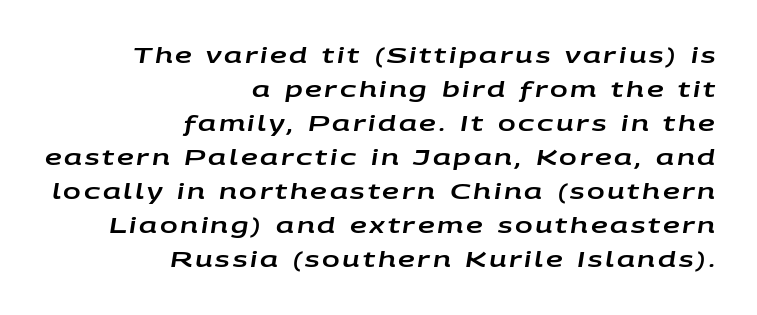
{"italic": "yes", "lean": "right", "slant_degrees": 9, "underline": "no", "align": "right", "line_spacing": "normal", "line_spacing_ratio": 1.62, "glyph_px": 21}
